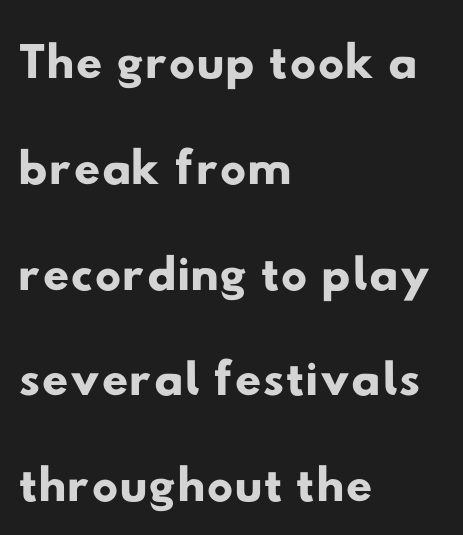
The space directly below the letters is spotless. The face used here is rendered with its standard letterfit. Compared with typical paragraphs, the rows here are spaced about the same. This rendering employs a face without finishing strokes, i.e., a sans-serif. You could not count columns in this text — the font is proportionally spaced.
